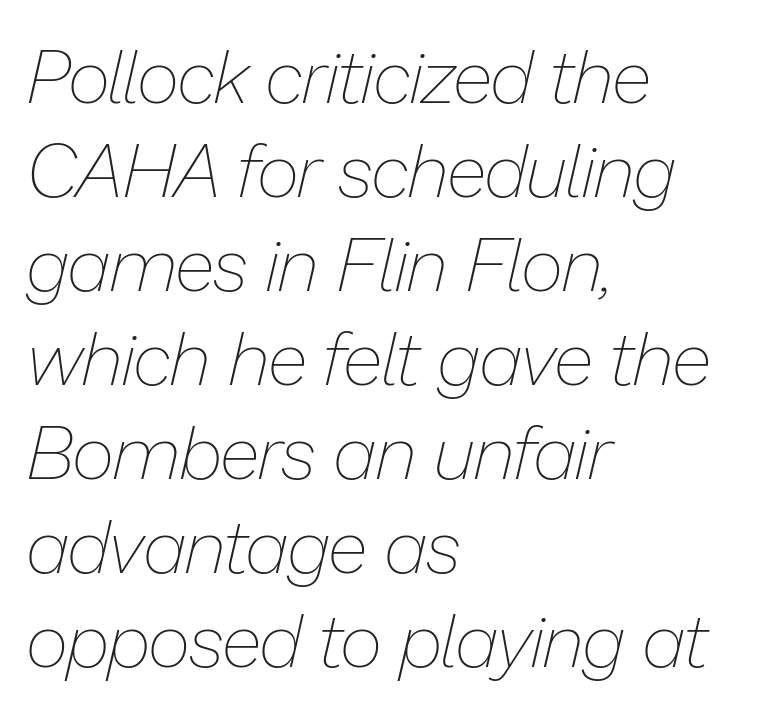
The image shows 74 px thin type, italic (leaning right); set left-aligned, normal line spacing (1.27x), normal letter spacing, not underlined; low stroke contrast and a medium x-height.
